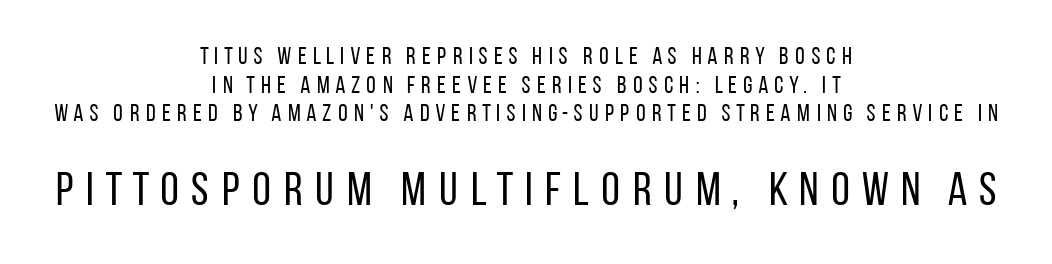
Glance below the letters and you will spot only blank space. If you folded the block vertically in half, each line would mirror itself in length. Students, note that the glyphs here are deliberately spaced far apart. Which chunk is bigger? The second one — the bottom block dwarfs the top.
